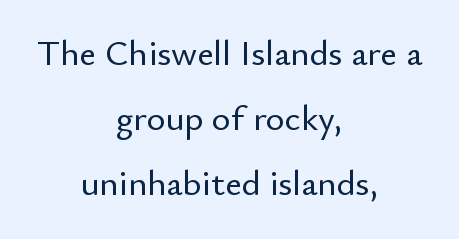
{"serif": "no", "italic": "no", "width": "normal", "stroke_contrast": "low", "x_height": "small", "monospaced": "no", "underline": "no", "align": "center", "line_spacing_ratio": 1.81, "letter_spacing": "normal", "letter_spacing_em": 0.0, "glyph_px": 36}
